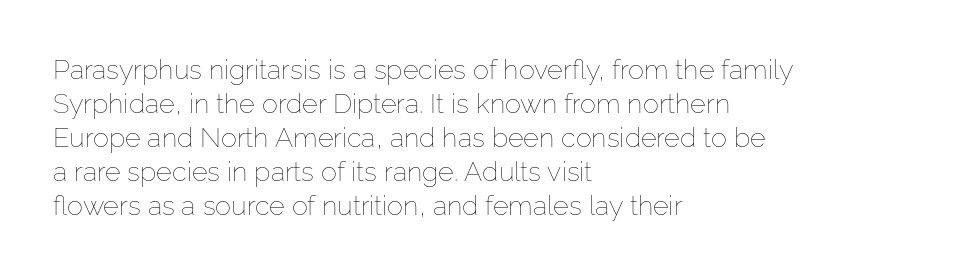
Vertically, the passage feels balanced, rows spaced as you'd expect. The strip under each line holds only bare page. Weight: in the light-to-regular range. Glyph-to-glyph distance matches everyday printed text.
